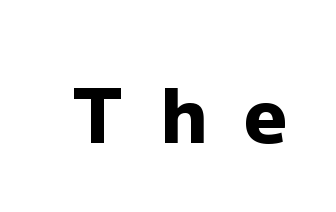
The image shows 76 px heavy sans-serif type, upright; set unusually wide letter spacing (+0.49 em), not underlined; low stroke contrast and a medium x-height.
